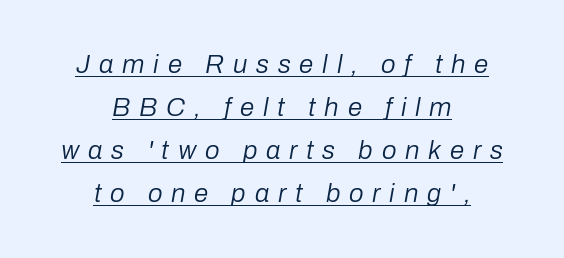
No extra ink here — the face is not bold. Typeset on center — no edge is straight. Inter-character spacing is expanded well beyond the font's built-in metrics. Emphasis-style slanted type is in use. Vertically, the passage feels balanced, rows spaced as you'd expect. What decoration does the sample have? An underline.
